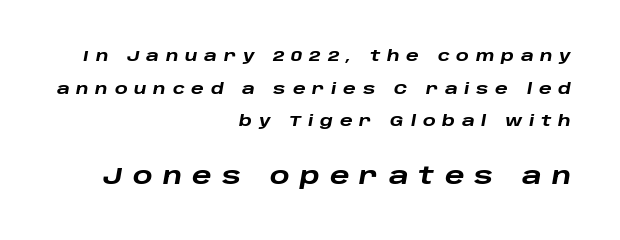
The baseline area is clear. Heavy-handed strokes throughout: this text is bold. The type is letterspaced generously, with wide tracking. These two chunks differ in scale, with the bottom chunk taking the larger measure. This is oblique type, the kind used for emphasis or titles.
